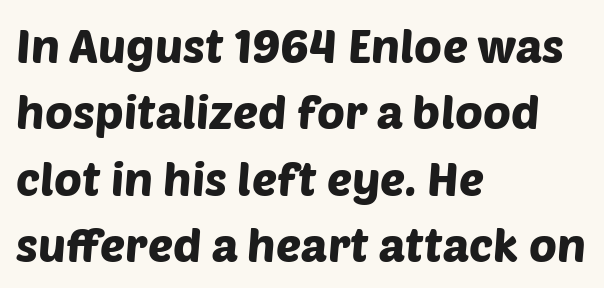
Q: Is the typeface a serif or a sans-serif typeface? A: Sans-serif.
Q: Is the text underlined? A: No.
Q: How is the paragraph aligned? A: Left-aligned.
Q: Is the spacing between letters normal or unusually wide? A: Normal.
Q: Is the spacing between lines tight, normal or loose? A: Normal.
Q: Width (condensed, normal, or wide)? A: Normal.
Q: Stroke contrast? A: Low.
Q: x-height? A: Large.
Q: Monospaced? A: No.
